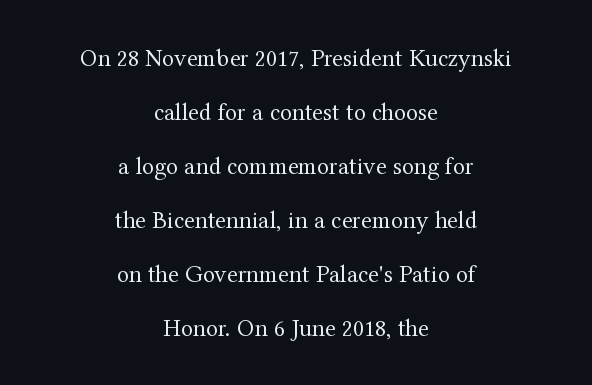
{"italic": "no", "bold": "no", "underline": "no", "align": "center", "line_spacing": "loose", "line_spacing_ratio": 2.16, "letter_spacing": "normal", "letter_spacing_em": 0.0, "glyph_px": 25}
